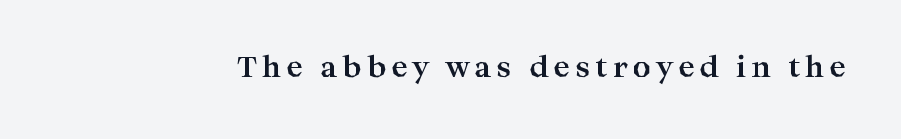
{"serif": "yes", "italic": "no", "bold": "yes", "weight": "bold", "width": "wide", "stroke_contrast": "high", "x_height": "medium", "monospaced": "no", "underline": "no", "glyph_px": 28}
